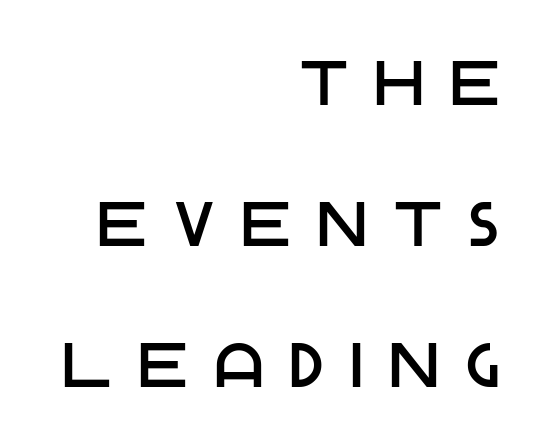
A flush-right, rag-left setting is used for this passage. This block would shrink considerably if given ordinary leading; it's expanded now. The face used here is proportionally spaced, like ordinary book or web type. Glyph-to-glyph distance is far greater than everyday printed text. You can tell it's not italic because the verticals are truly vertical. The space beneath each line is pristine and unruled.
